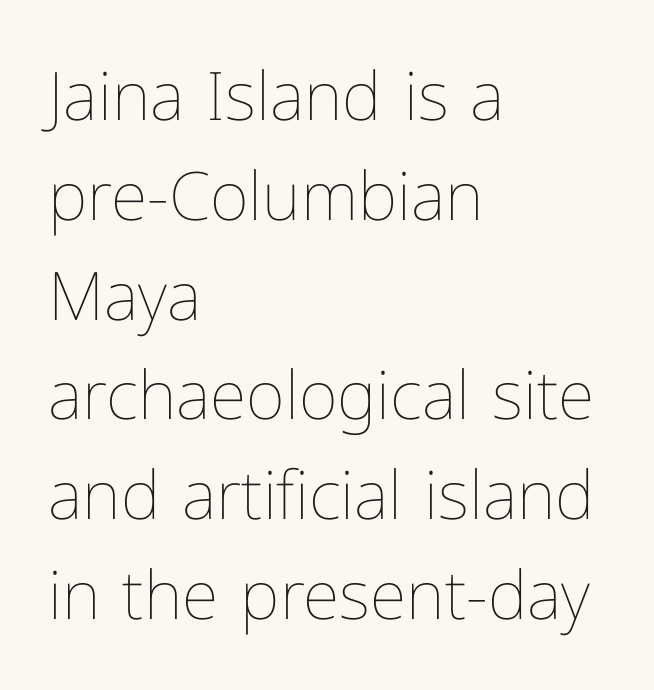
The image shows 67 px thin type, upright; set left-aligned, normal line spacing (1.49x), normal letter spacing, not underlined; low stroke contrast and a medium x-height.
